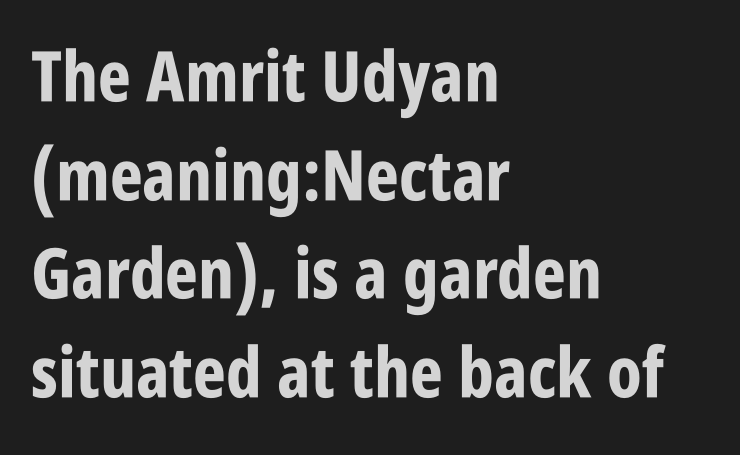
The space between consecutive lines is moderate. The face used here is a sans, in the tradition of grotesques and geometrics. The foot of each line stays bare and open. The face used here is proportionally spaced, like ordinary book or web type. The face used here has the dense, thick strokes of a bold.
